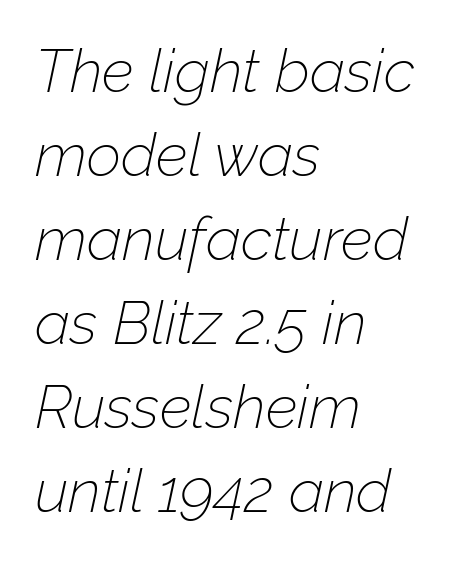
{"italic": "yes", "lean": "right", "slant_degrees": 12, "bold": "no", "weight": "thin", "width": "normal", "stroke_contrast": "low", "x_height": "medium", "monospaced": "no", "underline": "no", "align": "left", "line_spacing": "normal", "line_spacing_ratio": 1.4, "letter_spacing": "normal", "letter_spacing_em": 0.0, "glyph_px": 60}
